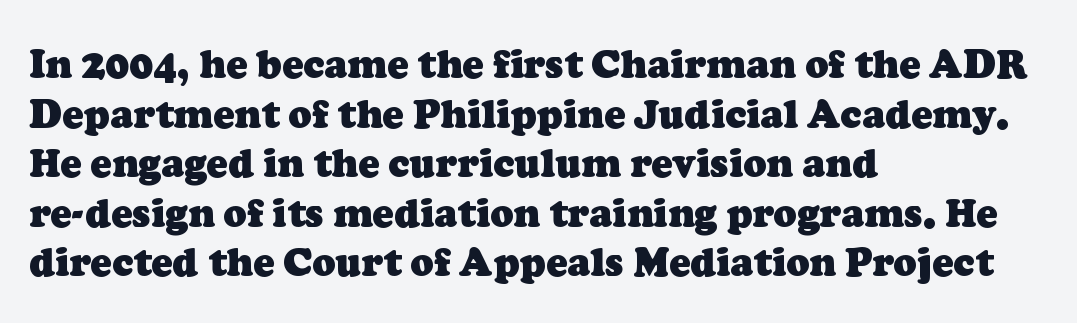
{"serif": "yes", "bold": "yes", "weight": "heavy", "width": "normal", "stroke_contrast": "low", "x_height": "medium", "monospaced": "no", "underline": "no", "align": "left", "line_spacing": "normal", "line_spacing_ratio": 1.27, "letter_spacing": "normal", "letter_spacing_em": 0.0, "glyph_px": 39}
